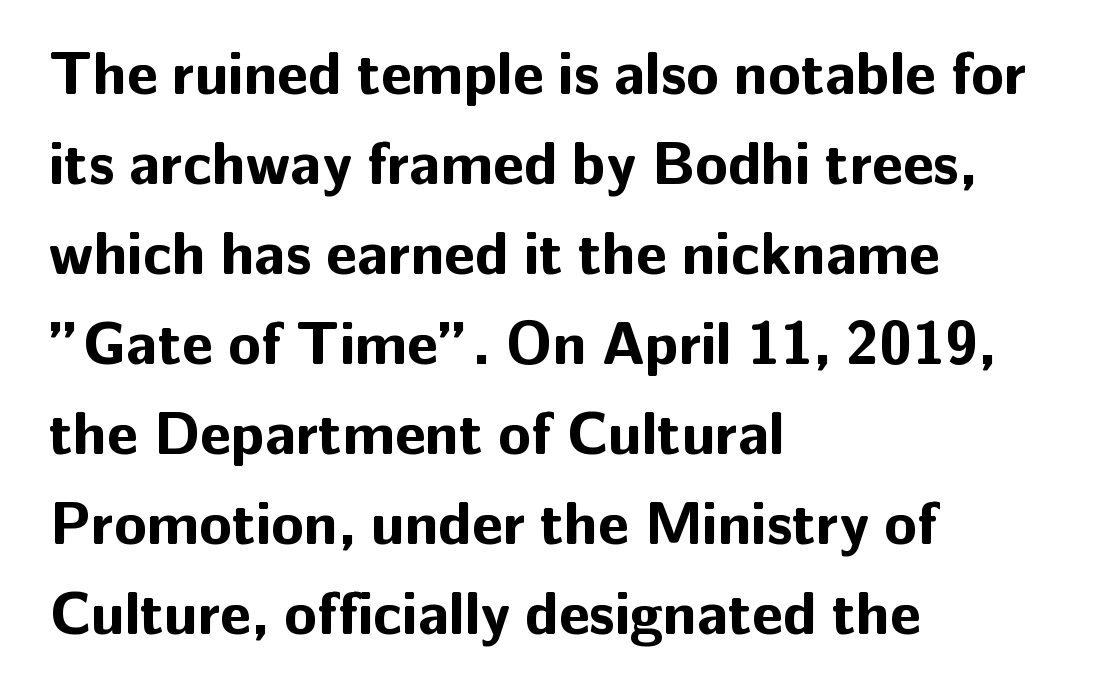
{"serif": "no", "italic": "no", "bold": "yes", "weight": "bold", "width": "normal", "stroke_contrast": "low", "x_height": "medium", "monospaced": "no", "underline": "no", "align": "left", "line_spacing": "normal", "line_spacing_ratio": 1.5, "letter_spacing": "normal", "letter_spacing_em": 0.0, "glyph_px": 60}
